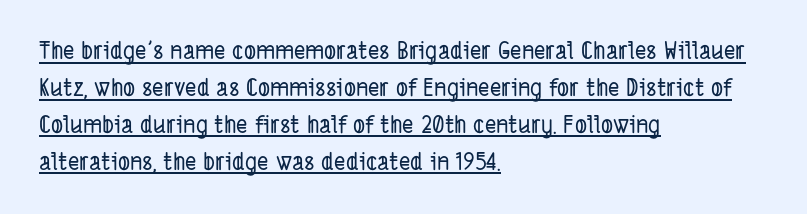
{"underline": "yes", "align": "left", "line_spacing": "normal", "line_spacing_ratio": 1.54, "letter_spacing": "normal", "letter_spacing_em": 0.0, "glyph_px": 24}
